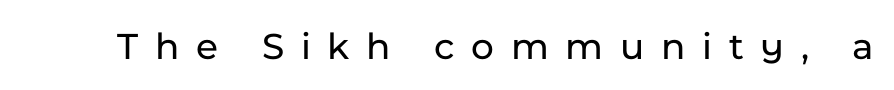
You could not count columns in this text — the font is proportionally spaced. Is this a sans? Yes — the strokes have no serifs. Style check: upright. How are the letters spaced? Widely, with obvious added tracking.
